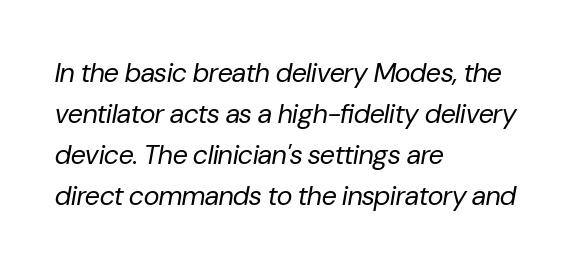
The image shows 27 px text type, italic (leaning right); set left-aligned, normal line spacing (1.52x), normal letter spacing, not underlined.
